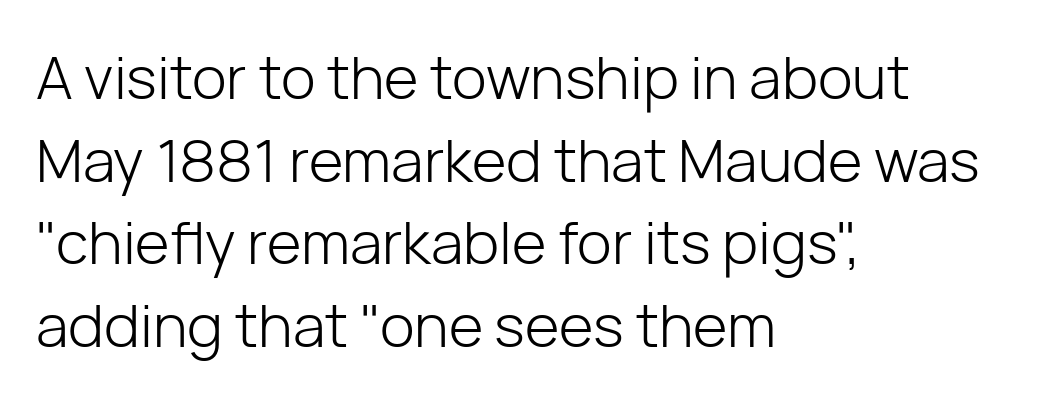
Honestly, there is no underline to notice here at all. The letterforms sit shoulder to shoulder at normal distance. Is this a heavy cut? Hardly; it is regular or lighter. Posture: upright roman. Proportional: the letters do not fall into vertical columns.
